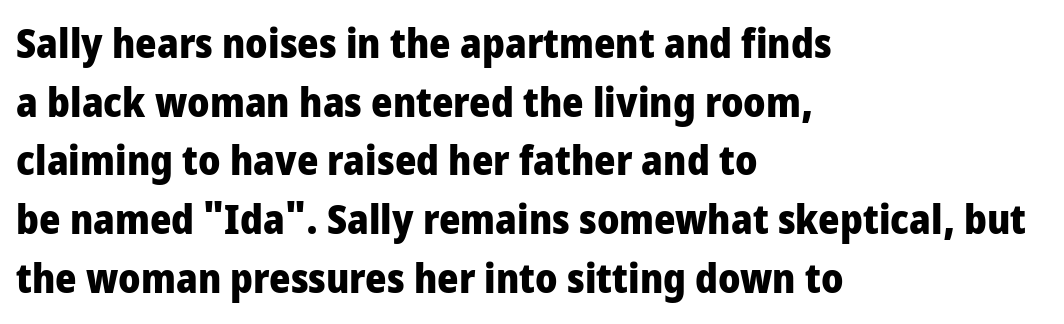
{"serif": "no", "italic": "no", "bold": "yes", "weight": "heavy", "width": "condensed", "stroke_contrast": "low", "x_height": "large", "monospaced": "no", "underline": "no", "align": "left", "line_spacing": "normal", "line_spacing_ratio": 1.43, "letter_spacing": "normal", "letter_spacing_em": 0.0, "glyph_px": 41}
